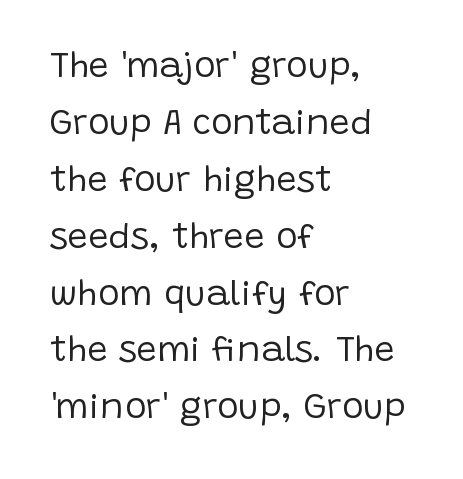
This sample has the flowing, uneven cadence of proportional lettering. Does the type have serifs? No, each stem ends abruptly. The passage shown is not underscored anywhere. These lines keep a tight, regular rhythm from letter to letter. Stroke mass is kept to a normal reading level or below.
